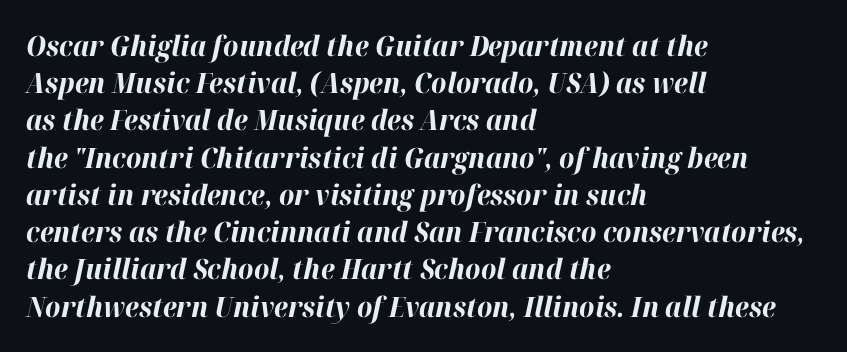
Q: Is the text bold? A: Yes.
Q: Is the text italic (slanted)? A: Yes, it leans right by about 12 degrees.
Q: Is the text underlined? A: No.
Q: How is the paragraph aligned? A: Left-aligned.
Q: Is the spacing between letters normal or unusually wide? A: Normal.
Q: Is the spacing between lines tight, normal or loose? A: Normal.
Q: Width (condensed, normal, or wide)? A: Normal.
Q: Stroke contrast? A: High.
Q: x-height? A: Medium.
Q: Monospaced? A: No.
